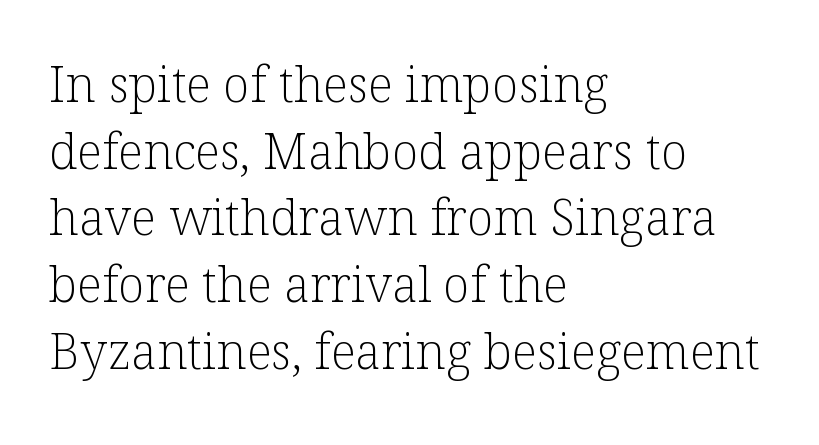
The image shows 49 px light serif type, upright; set left-aligned, normal line spacing (1.36x), normal letter spacing, not underlined; low stroke contrast and a medium x-height.
